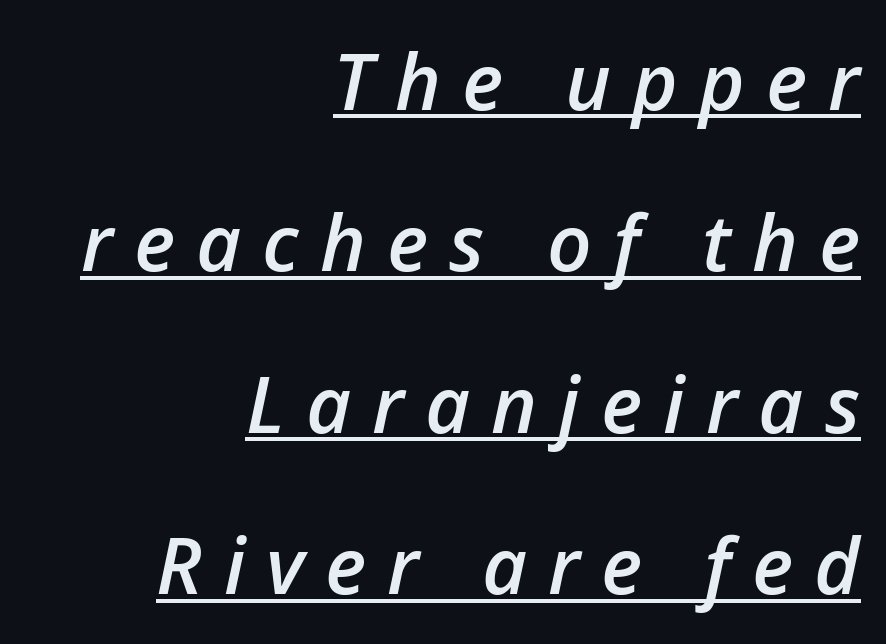
Q: Is the text bold? A: Semi-bold.
Q: Is the text italic (slanted)? A: Yes, it leans right by about 12 degrees.
Q: Is the text underlined? A: Yes.
Q: How is the paragraph aligned? A: Right-aligned.
Q: Is the spacing between letters normal or unusually wide? A: Unusually wide.
Q: Is the spacing between lines tight, normal or loose? A: Loose.
Q: Width (condensed, normal, or wide)? A: Normal.
Q: Stroke contrast? A: Low.
Q: x-height? A: Medium.
Q: Monospaced? A: No.
